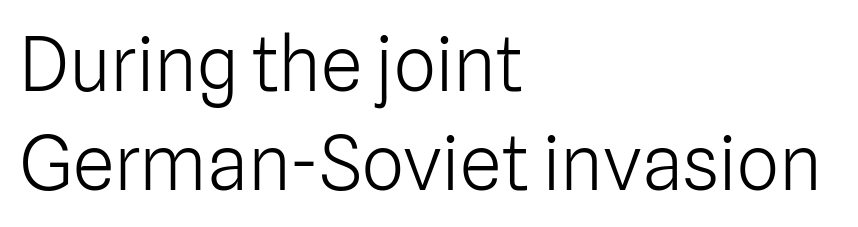
{"serif": "no", "italic": "no", "bold": "no", "weight": "light", "width": "normal", "stroke_contrast": "low", "x_height": "medium", "monospaced": "no", "underline": "no", "align": "left", "line_spacing": "normal", "line_spacing_ratio": 1.32, "letter_spacing": "normal", "letter_spacing_em": 0.0, "glyph_px": 75}
